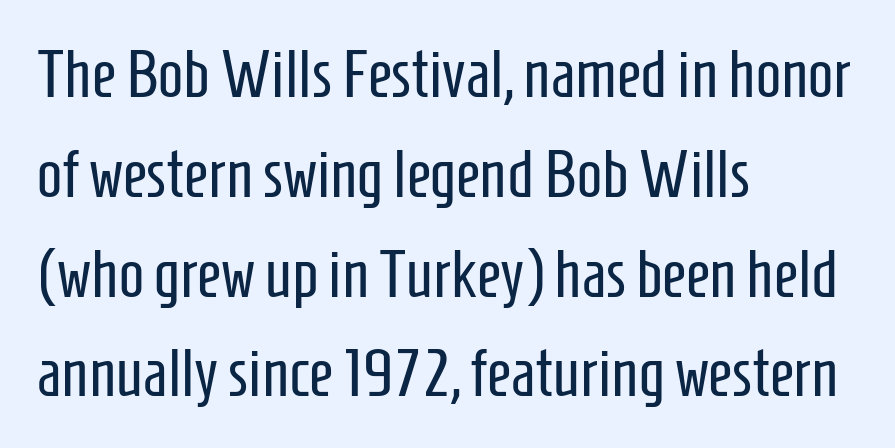
Standard letterfit; no display-style spreading of the glyphs. Regarding leading, the lines here are spaced in the standard way. Decoration check: the copy has no underline. The weight tops out at a normal text grade.
